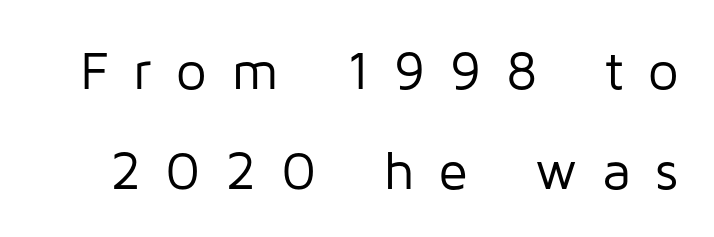
The image shows 54 px regular-weight sans-serif type, upright; set line spacing 1.85x, unusually wide letter spacing (+0.45 em), not underlined; low stroke contrast and a medium x-height.
